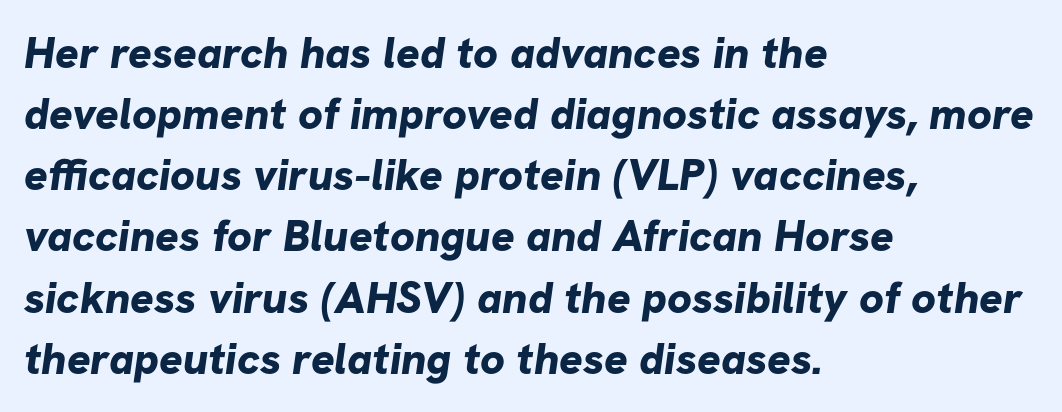
{"serif": "no", "bold": "yes", "weight": "bold", "width": "normal", "stroke_contrast": "low", "x_height": "medium", "monospaced": "no", "underline": "no", "align": "left", "line_spacing": "normal", "line_spacing_ratio": 1.39, "letter_spacing": "normal", "letter_spacing_em": 0.0, "glyph_px": 44}
